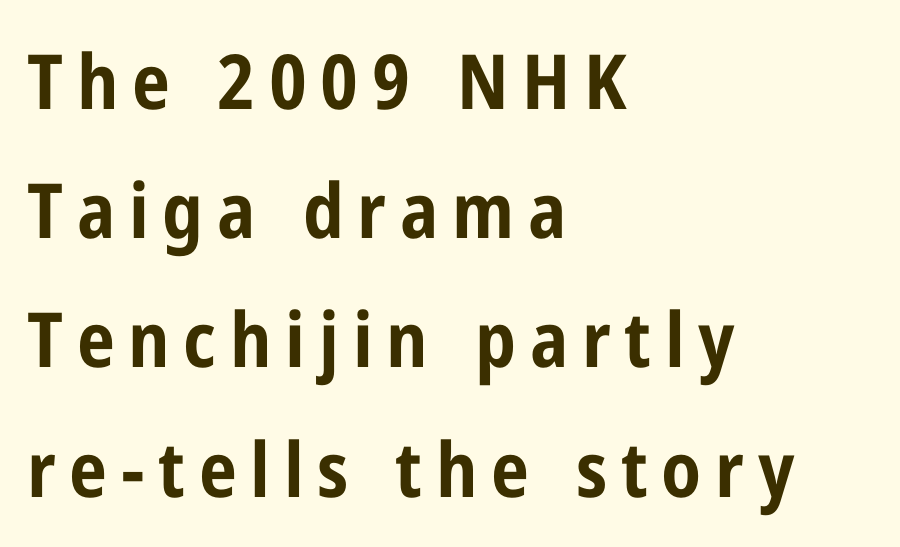
The image shows 76 px bold, condensed sans-serif type, upright; set left-aligned, normal line spacing (1.7x), not underlined; low stroke contrast and a medium x-height.
